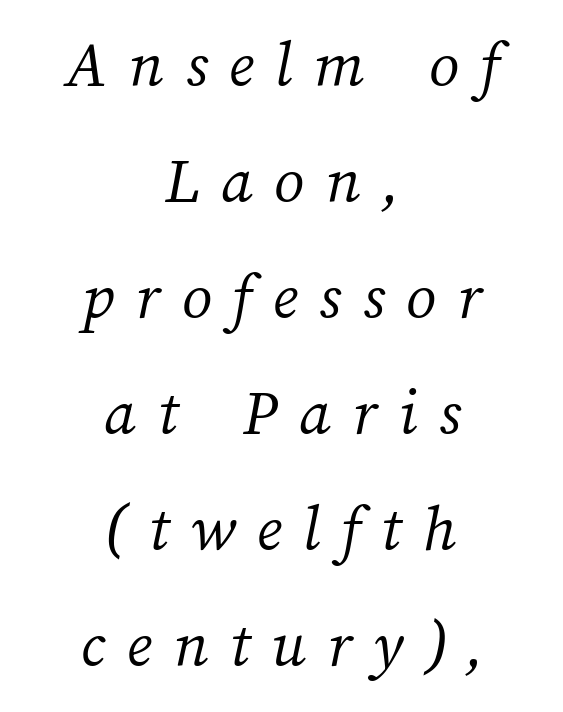
Q: Is the text bold? A: No.
Q: Is the text underlined? A: No.
Q: How is the paragraph aligned? A: Centered.
Q: Is the spacing between letters normal or unusually wide? A: Unusually wide.
Q: Width (condensed, normal, or wide)? A: Normal.
Q: Stroke contrast? A: Medium.
Q: x-height? A: Medium.
Q: Monospaced? A: No.
